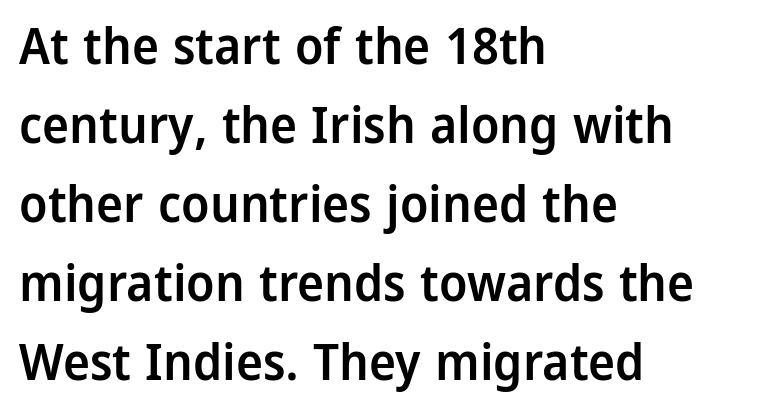
The image shows 51 px semibold sans-serif type, upright; set left-aligned, normal line spacing (1.55x), normal letter spacing, not underlined; low stroke contrast and a medium x-height.
